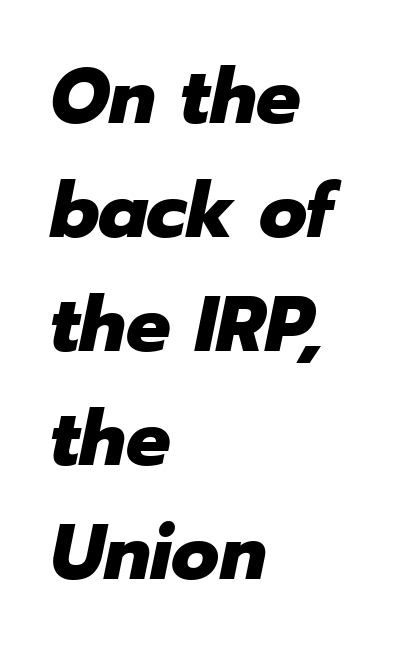
The text block is weighted toward the left margin, trailing off unevenly rightward. Strokes here are thick enough to call this a true bold. The passage shown stacks its lines at a standard gap. Glyph-to-glyph distance matches everyday printed text. In terms of posture, this sample is oblique.
